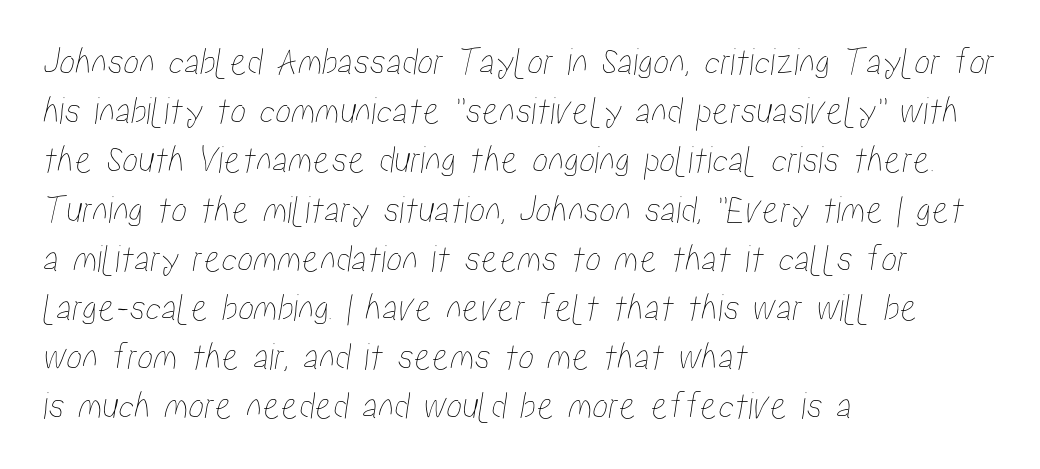
{"width": "condensed", "stroke_contrast": "low", "x_height": "medium", "monospaced": "no", "underline": "no", "align": "left", "line_spacing_ratio": 1.23, "letter_spacing": "normal", "letter_spacing_em": 0.0, "glyph_px": 40}
